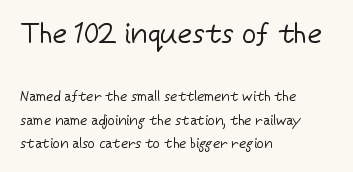
Does the copy run flush right? No — it runs flush left. The rows are spaced the way most documents space them. These lines were composed using upright roman letters. The strokes carry an ordinary text weight at most. In terms of letterform style, serifs are entirely absent. The gaps between neighbouring characters are ordinary and unremarkable.
